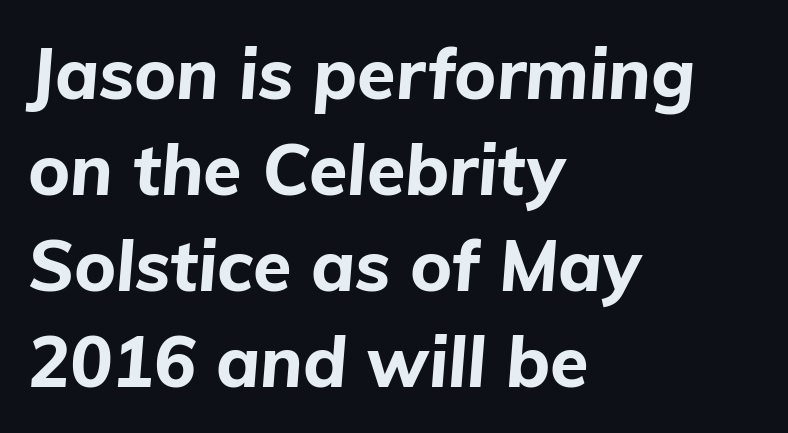
{"italic": "yes", "lean": "right", "slant_degrees": 5, "bold": "yes", "weight": "bold", "width": "normal", "stroke_contrast": "low", "x_height": "medium", "monospaced": "no", "underline": "no", "align": "left", "line_spacing": "normal", "line_spacing_ratio": 1.37, "letter_spacing": "normal", "letter_spacing_em": 0.0, "glyph_px": 70}
